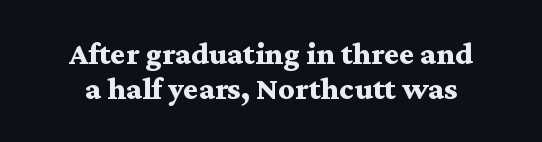
Q: Is the text bold? A: Yes.
Q: Is the text italic (slanted)? A: No, it is upright.
Q: Is the typeface a serif or a sans-serif typeface? A: Serif.
Q: Is the text underlined? A: No.
Q: How is the paragraph aligned? A: Centered.
Q: Is the spacing between letters normal or unusually wide? A: Normal.
Q: Is the spacing between lines tight, normal or loose? A: Tight.
Q: Width (condensed, normal, or wide)? A: Wide.
Q: Stroke contrast? A: Medium.
Q: x-height? A: Medium.
Q: Monospaced? A: No.
